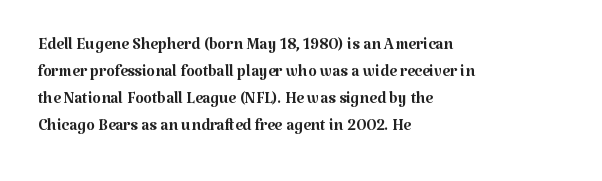
Q: Is the text bold? A: No.
Q: Is the text italic (slanted)? A: No, it is upright.
Q: Is the text underlined? A: No.
Q: How is the paragraph aligned? A: Left-aligned.
Q: Is the spacing between letters normal or unusually wide? A: Normal.
